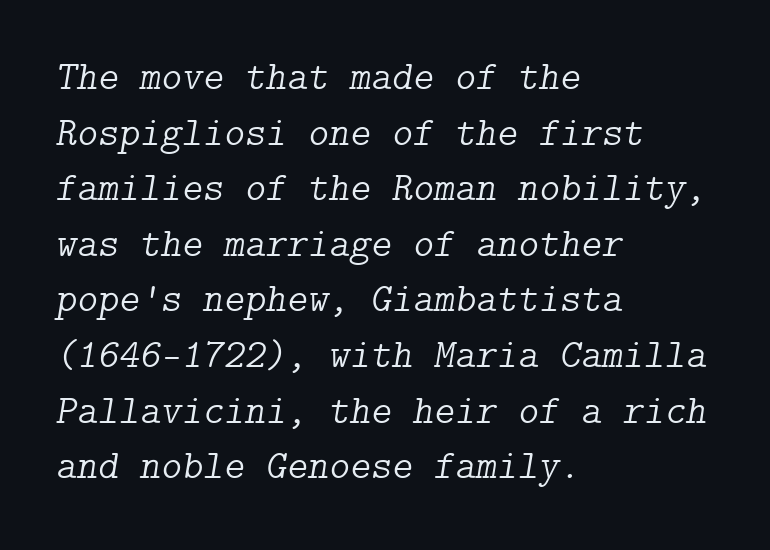
Looking at the ascenders, they clearly lean. Heft: none added — not bold. In terms of letterform style, serifs are clearly present. Is the block centered? No — it sits flush against the left margin. There is no visible air inserted between adjacent glyphs.
